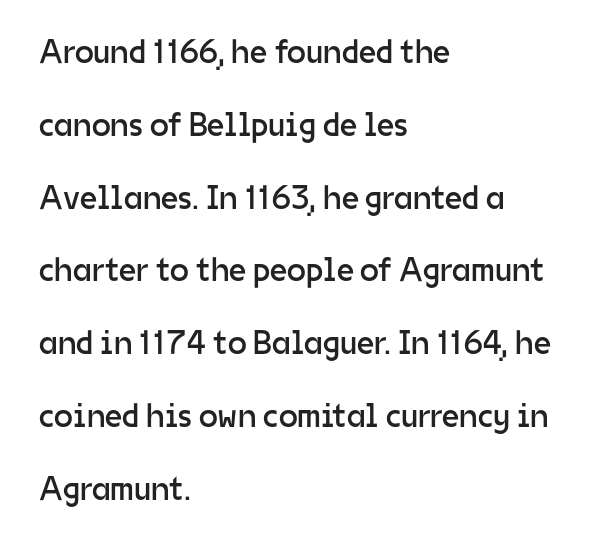
The image shows 34 px regular-weight sans-serif type, upright; set left-aligned, loose line spacing (2.14x), normal letter spacing, not underlined; low stroke contrast and a medium x-height.
